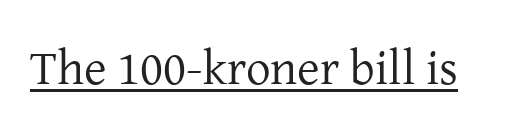
Q: Is the text bold? A: No.
Q: Is the text italic (slanted)? A: No, it is upright.
Q: Is the typeface a serif or a sans-serif typeface? A: Serif.
Q: Is the text underlined? A: Yes.
Q: Is the spacing between letters normal or unusually wide? A: Normal.
Q: Width (condensed, normal, or wide)? A: Normal.
Q: Stroke contrast? A: Low.
Q: x-height? A: Medium.
Q: Monospaced? A: No.
